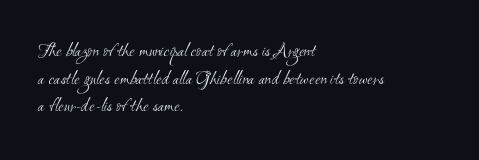
Q: Is the text bold? A: No.
Q: Is the text underlined? A: No.
Q: How is the paragraph aligned? A: Left-aligned.
Q: Is the spacing between letters normal or unusually wide? A: Normal.
Q: Is the spacing between lines tight, normal or loose? A: Normal.
